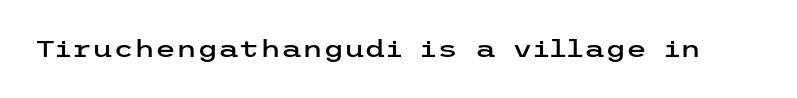
Q: Is the text italic (slanted)? A: No, it is upright.
Q: Is the text underlined? A: No.
Q: Is the spacing between letters normal or unusually wide? A: Normal.
